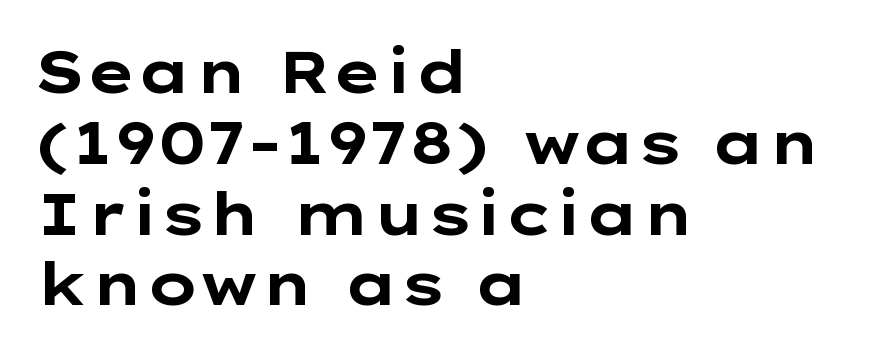
{"serif": "no", "italic": "no", "bold": "yes", "weight": "bold", "width": "wide", "stroke_contrast": "low", "x_height": "medium", "monospaced": "no", "underline": "no", "align": "left", "line_spacing_ratio": 1.2, "letter_spacing": "normal", "letter_spacing_em": 0.0, "glyph_px": 59}
